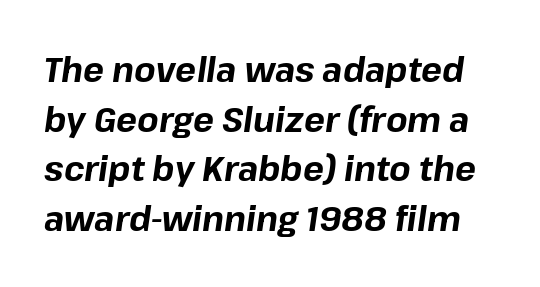
The image shows 35 px bold type, italic (leaning right); set normal line spacing (1.42x), normal letter spacing, not underlined; low stroke contrast and a medium x-height.
